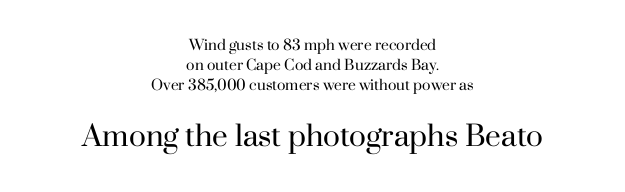
Honestly, the row spacing looks completely unremarkable. Inter-character spacing is left at the font's built-in metrics. You get the small type first, then a jump to larger type. A light-to-regular cut is what we see here. Honestly, there is no underline to notice here at all. Short and long lines alike share a common midpoint.
